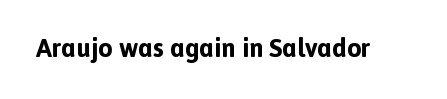
Only glyphs here, with clear space below each row. Rendered with straight, roman letterforms. The glyphs have the mass of a bold cut. Observe the ordinary spacing: letters are neighbours, not strangers.
